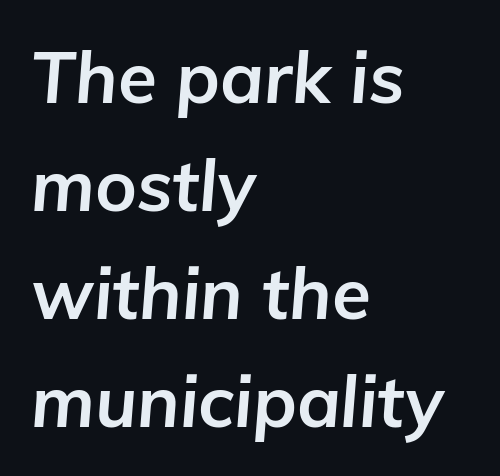
The image shows 71 px bold type, italic (leaning right); set left-aligned, normal line spacing (1.52x), normal letter spacing, not underlined; low stroke contrast and a medium x-height.
